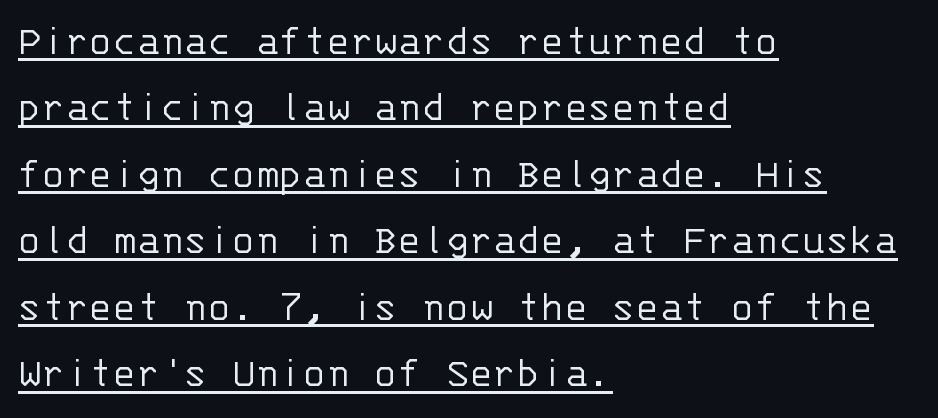
{"serif": "no", "italic": "no", "bold": "no", "weight": "light", "width": "normal", "stroke_contrast": "low", "x_height": "large", "monospaced": "yes", "underline": "yes", "align": "left", "line_spacing": "normal", "line_spacing_ratio": 1.51, "letter_spacing": "normal", "letter_spacing_em": 0.0, "glyph_px": 44}
